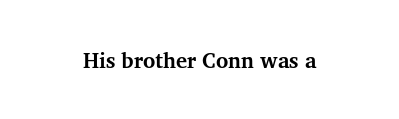
The image shows 21 px bold type, upright; set normal letter spacing, not underlined.
